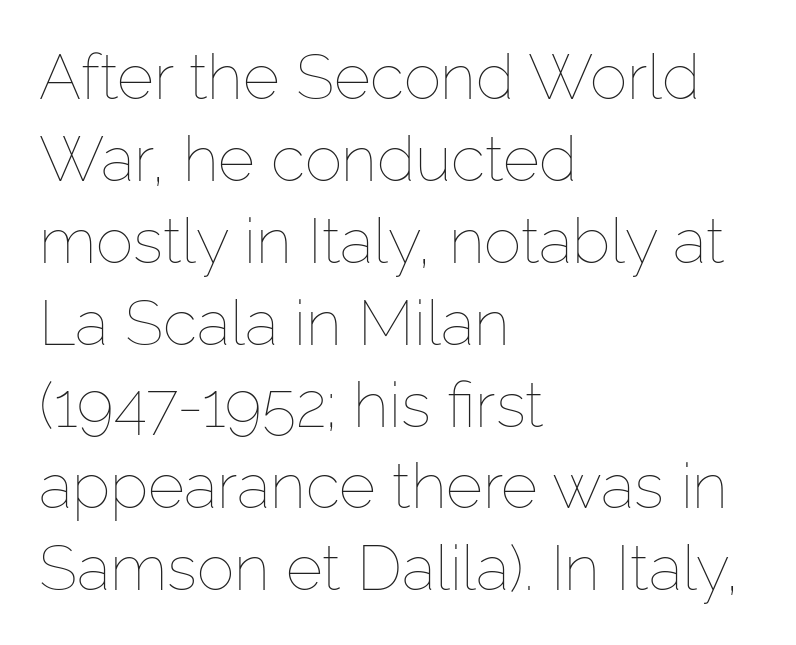
{"italic": "no", "bold": "no", "weight": "thin", "width": "normal", "stroke_contrast": "low", "x_height": "medium", "monospaced": "no", "underline": "no", "align": "left", "line_spacing": "normal", "line_spacing_ratio": 1.3, "letter_spacing": "normal", "letter_spacing_em": 0.0, "glyph_px": 63}
